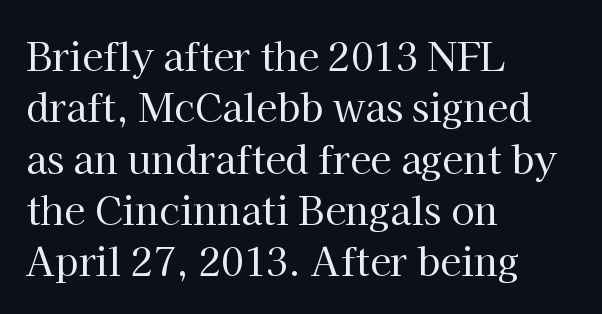
The image shows 38 px regular-weight serif type, upright; set left-aligned, normal line spacing (1.35x), normal letter spacing, not underlined; high stroke contrast and a medium x-height.
